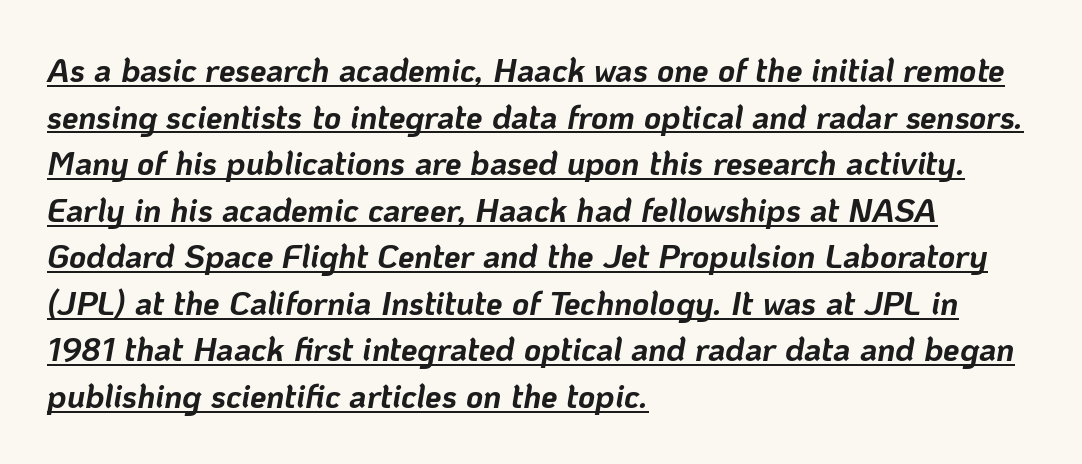
Here the glyphs are tracked normally, forming tight word shapes. The sample has been set heavy, in full bold. Leftover space on each line is placed entirely after the last word. Underlining? Definitely there. Looks like regular typesetting: each glyph gets only the width it needs.
